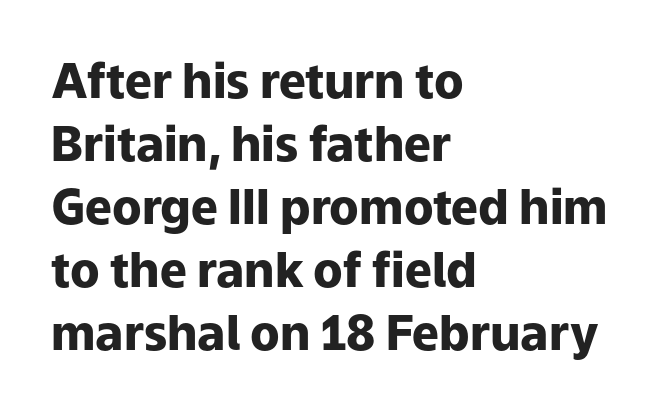
{"serif": "no", "italic": "no", "bold": "yes", "weight": "heavy", "width": "normal", "stroke_contrast": "low", "x_height": "medium", "monospaced": "no", "underline": "no", "align": "left", "line_spacing": "normal", "line_spacing_ratio": 1.31, "letter_spacing": "normal", "letter_spacing_em": 0.0, "glyph_px": 48}
